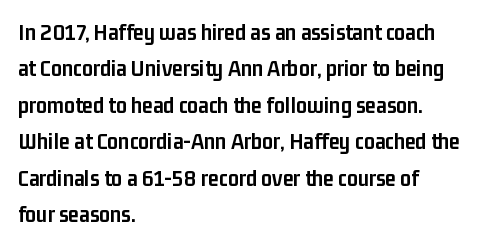
The image shows 24 px bold type, upright; set left-aligned, normal line spacing (1.52x), normal letter spacing, not underlined.
